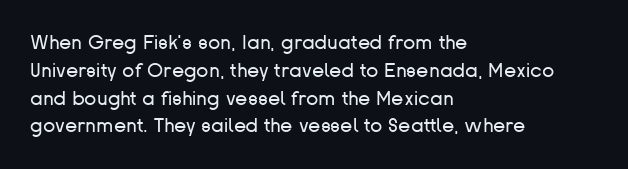
Nothing heavy about these letters — not bold at all. Compared with a centered layout, this one pins lines to the left instead. Spacing between characters is what you'd get straight out of the box. Posture: vertical. Anything drawn beneath the words? Only blank space.
